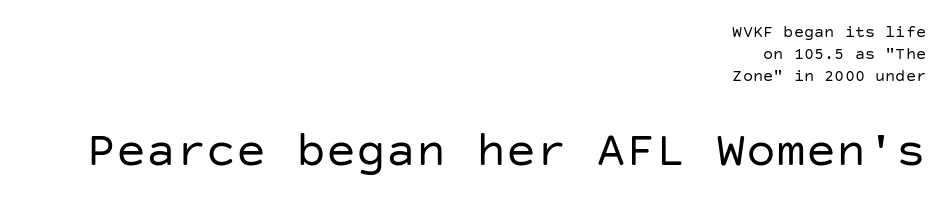
Leading: standard. It's the straight-up-and-down kind of type. These lines are composed in type without serifs. Ink coverage per letter is moderate at most. The type is set solid horizontally, with unmodified tracking. Where is the straight margin? On the right.
